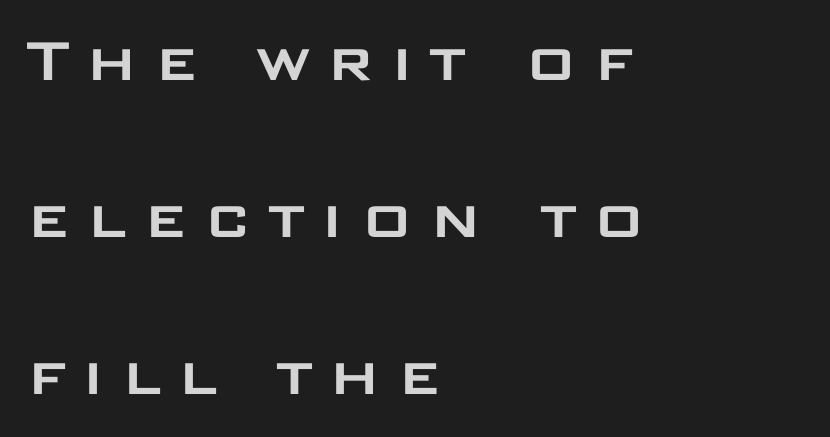
Q: Is the text italic (slanted)? A: No, it is upright.
Q: Is the typeface a serif or a sans-serif typeface? A: Sans-serif.
Q: Is the text underlined? A: No.
Q: How is the paragraph aligned? A: Left-aligned.
Q: Is the spacing between letters normal or unusually wide? A: Unusually wide.
Q: Is the spacing between lines tight, normal or loose? A: Loose.
Q: Width (condensed, normal, or wide)? A: Wide.
Q: Stroke contrast? A: Low.
Q: x-height? A: Large.
Q: Monospaced? A: No.
